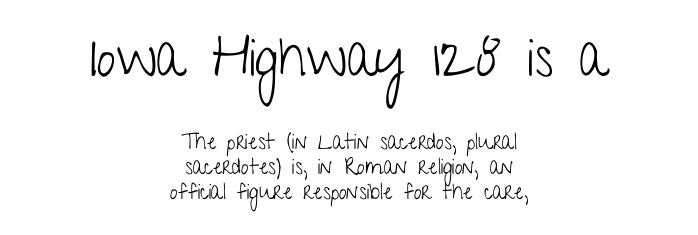
{"serif": "no", "italic": "no", "bold": "no", "weight": "light", "width": "condensed", "stroke_contrast": "low", "x_height": "medium", "monospaced": "no", "underline": "no", "align": "center", "line_spacing": "tight", "line_spacing_ratio": 1.14, "letter_spacing": "normal", "letter_spacing_em": 0.0, "larger_block": "first", "size_ratio": 2.45, "glyph_px": 54}
